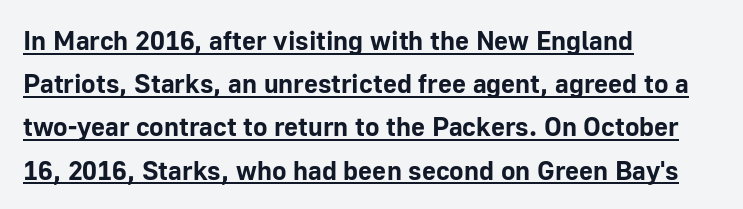
What stands out about the letter spacing? Nothing — it is the standard amount. The line-height multiplier appears to be the usual default. Typographic density is high because the face is bold. What decoration does the sample have? An underline.
